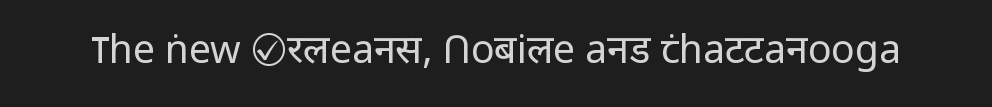
The image shows 39 px regular-weight sans-serif type, upright; set normal letter spacing, not underlined; low stroke contrast and a medium x-height.
